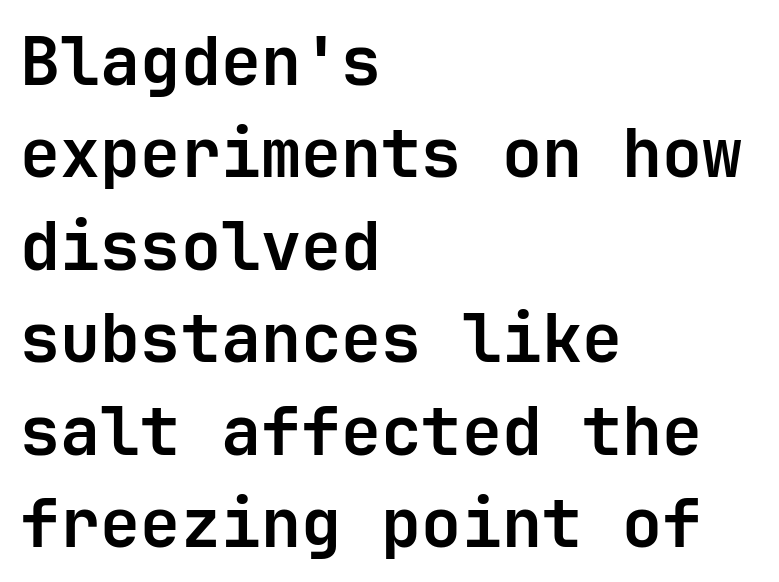
The image shows 67 px semibold sans-serif type, upright; set left-aligned, normal line spacing (1.38x), normal letter spacing, not underlined; low stroke contrast and a medium x-height.
